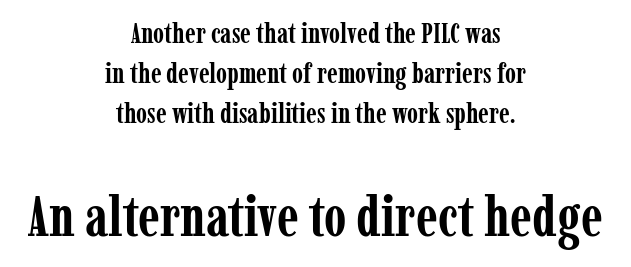
{"serif": "yes", "italic": "no", "bold": "yes", "weight": "semibold", "width": "condensed", "stroke_contrast": "low", "x_height": "medium", "monospaced": "no", "underline": "no", "align": "center", "line_spacing": "normal", "line_spacing_ratio": 1.42, "letter_spacing": "normal", "letter_spacing_em": 0.0, "larger_block": "second", "size_ratio": 2.04, "glyph_px": 57}
